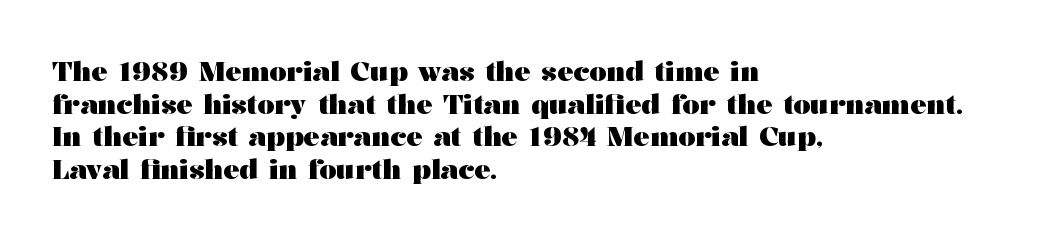
The glyphs are unaccompanied by any horizontal stroke below them. The passage shown is emphatically bold. The lettering holds an erect, upright posture throughout. Here the glyphs are tracked normally, forming tight word shapes.
